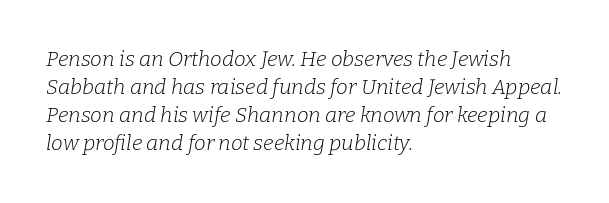
The image shows 21 px text type, italic (leaning right); set left-aligned, normal line spacing (1.34x), normal letter spacing, not underlined.
